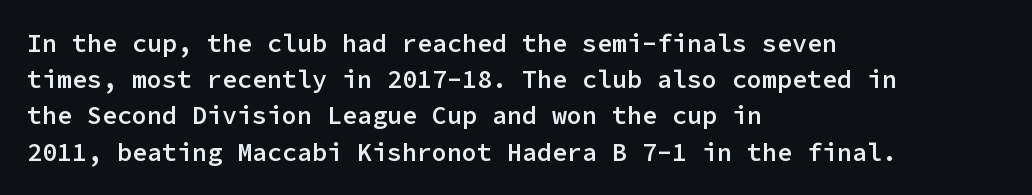
Q: Is the text bold? A: Semi-bold.
Q: Is the text italic (slanted)? A: No, it is upright.
Q: Is the text underlined? A: No.
Q: How is the paragraph aligned? A: Left-aligned.
Q: Is the spacing between letters normal or unusually wide? A: Normal.
Q: Is the spacing between lines tight, normal or loose? A: Normal.
